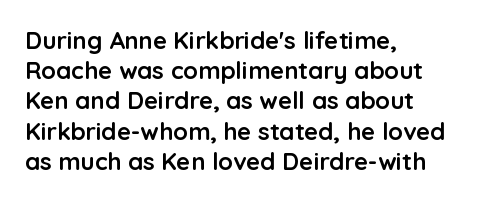
Q: Is the text bold? A: Yes.
Q: Is the text italic (slanted)? A: No, it is upright.
Q: Is the text underlined? A: No.
Q: How is the paragraph aligned? A: Left-aligned.
Q: Is the spacing between letters normal or unusually wide? A: Normal.
Q: Is the spacing between lines tight, normal or loose? A: Normal.
